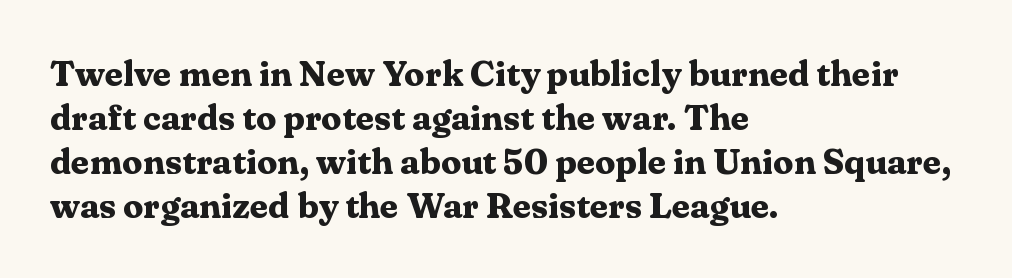
The image shows 36 px bold serif type, upright; set left-aligned, line spacing 1.22x, normal letter spacing, not underlined; medium stroke contrast and a medium x-height.
